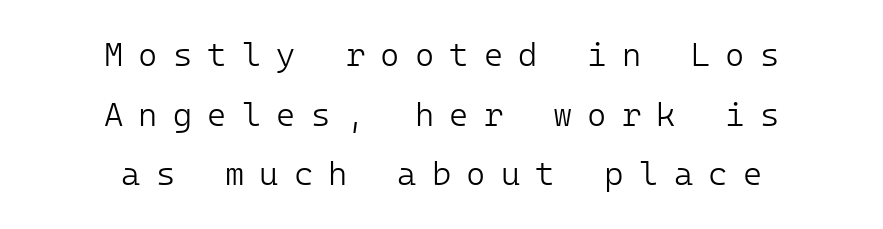
Q: Is the text bold? A: No.
Q: Is the text italic (slanted)? A: No, it is upright.
Q: Is the typeface a serif or a sans-serif typeface? A: Sans-serif.
Q: Is the text underlined? A: No.
Q: How is the paragraph aligned? A: Centered.
Q: Is the spacing between letters normal or unusually wide? A: Unusually wide.
Q: Width (condensed, normal, or wide)? A: Normal.
Q: Stroke contrast? A: Low.
Q: x-height? A: Medium.
